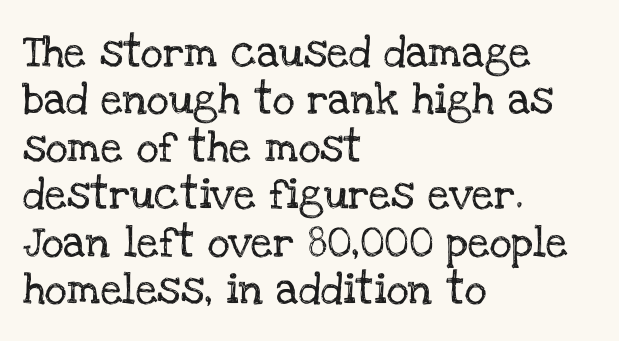
Reading down the column, the eye jumps a familiar distance to each next line. Standard letterfit; no display-style spreading of the glyphs. Casual observation: everything's shoved over to the left. You could not count columns in this text — the font is proportionally spaced. No word sits above an underline. The characters display serif detailing at their extremities.
